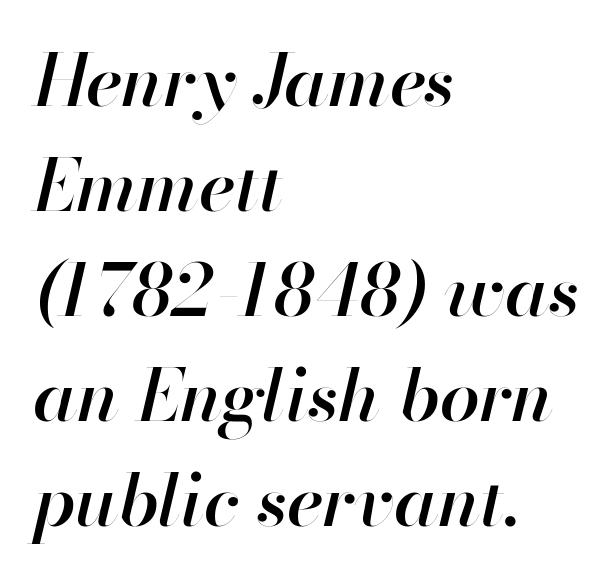
Each glyph is drawn with semibold strokes, heavier than normal yet not fully bold. The rendering keeps characters at their native spacing. Words float on clear page, feet unadorned. Style check: oblique. Is the block centered? No — it sits flush against the left margin.
